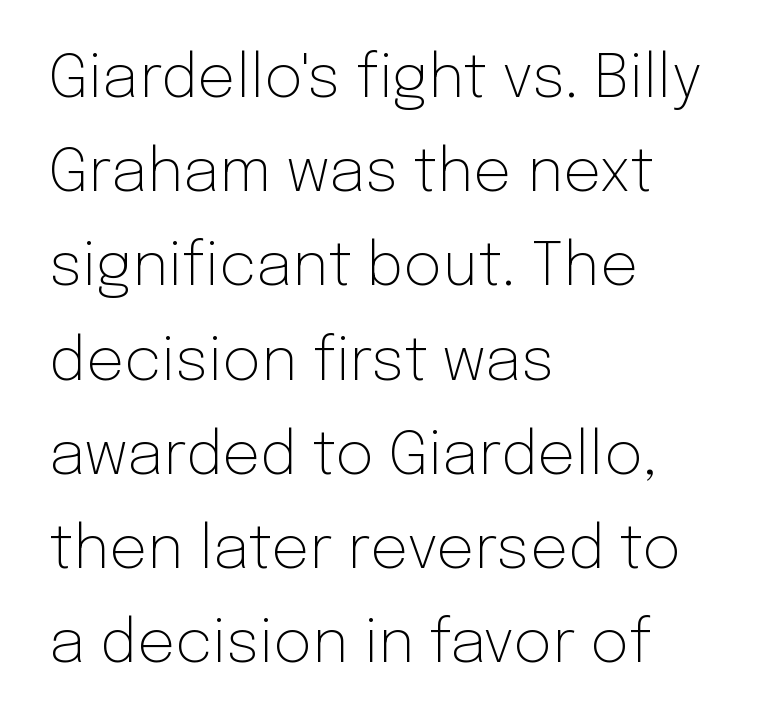
The image shows 60 px light sans-serif type, upright; set left-aligned, normal line spacing (1.57x), normal letter spacing, not underlined; low stroke contrast and a medium x-height.
